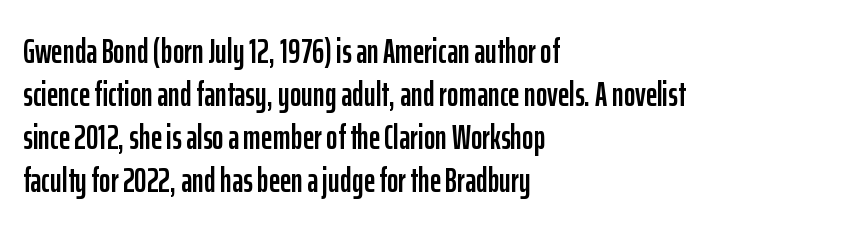
The image shows 35 px condensed sans-serif type, upright; set left-aligned, line spacing 1.23x, normal letter spacing, not underlined; low stroke contrast and a medium x-height.
